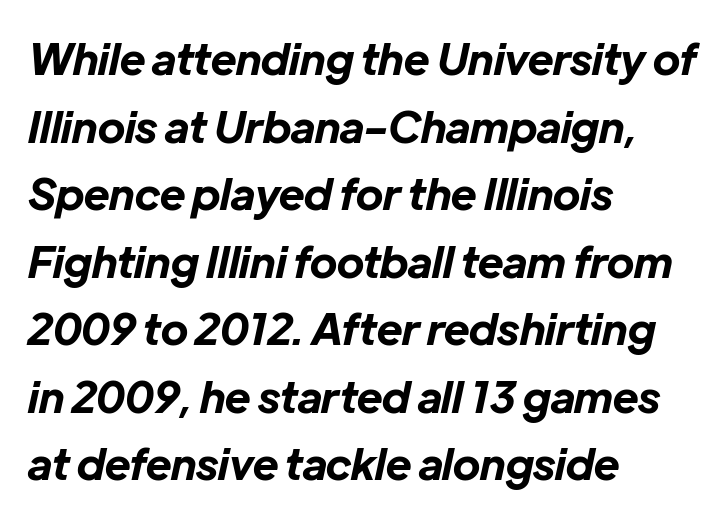
The face used here has the dense, thick strokes of a bold. Regular leading. Each letter keeps its own natural width here, so spacing adapts to shape. Leftover space on each line is placed entirely after the last word.
